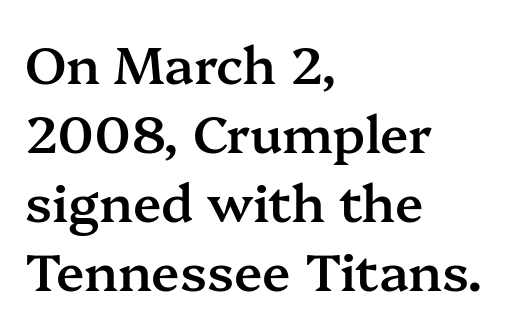
The image shows 52 px semibold serif type, upright; set left-aligned, normal line spacing (1.33x), normal letter spacing, not underlined; medium stroke contrast and a medium x-height.
